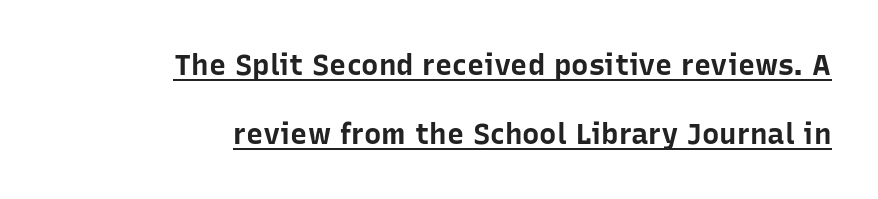
{"serif": "no", "italic": "no", "bold": "yes", "weight": "bold", "width": "normal", "stroke_contrast": "low", "x_height": "medium", "monospaced": "no", "underline": "yes", "align": "right", "line_spacing": "loose", "line_spacing_ratio": 2.37, "letter_spacing": "normal", "letter_spacing_em": 0.0, "glyph_px": 29}
